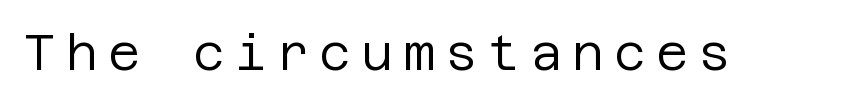
Q: Is the text bold? A: No.
Q: Is the text italic (slanted)? A: No, it is upright.
Q: Is the typeface a serif or a sans-serif typeface? A: Sans-serif.
Q: Is the text underlined? A: No.
Q: Is the spacing between letters normal or unusually wide? A: Unusually wide.
Q: Width (condensed, normal, or wide)? A: Normal.
Q: Stroke contrast? A: Low.
Q: x-height? A: Large.
